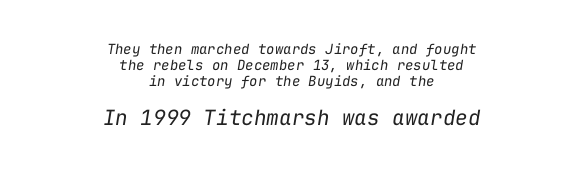
{"italic": "yes", "lean": "right", "slant_degrees": 9, "bold": "no", "underline": "no", "align": "center", "line_spacing": "tight", "line_spacing_ratio": 1.13, "letter_spacing": "normal", "letter_spacing_em": 0.0, "larger_block": "second", "size_ratio": 1.5, "glyph_px": 21}
